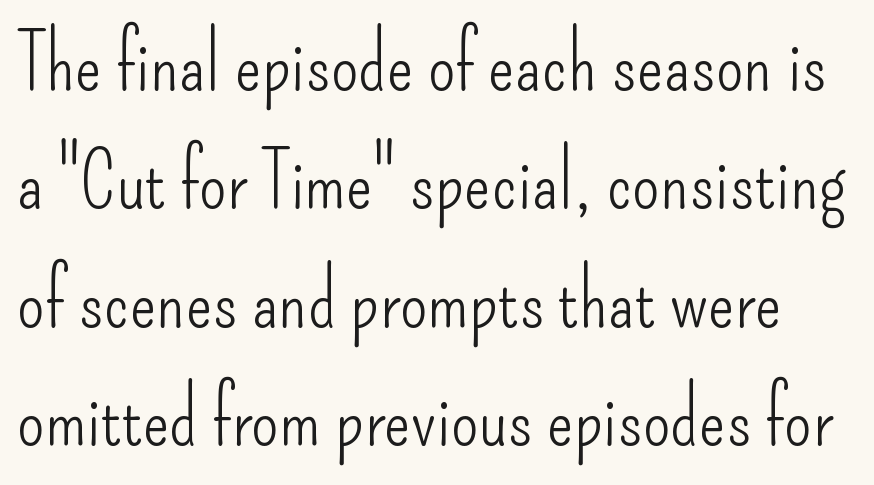
Q: Is the text bold? A: No.
Q: Is the text italic (slanted)? A: No, it is upright.
Q: Is the typeface a serif or a sans-serif typeface? A: Sans-serif.
Q: Is the text underlined? A: No.
Q: Is the spacing between letters normal or unusually wide? A: Normal.
Q: Is the spacing between lines tight, normal or loose? A: Normal.
Q: Width (condensed, normal, or wide)? A: Condensed.
Q: Stroke contrast? A: Low.
Q: x-height? A: Small.
Q: Monospaced? A: No.
